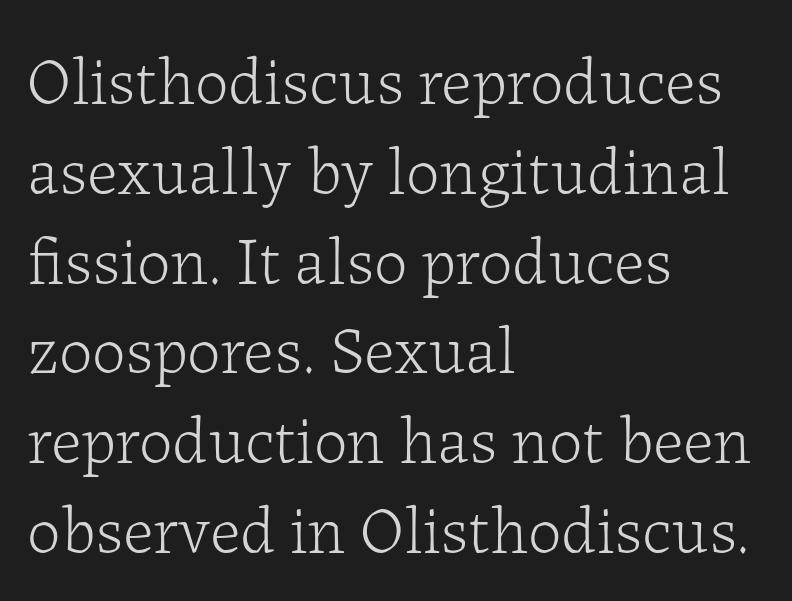
{"serif": "yes", "italic": "no", "bold": "no", "weight": "light", "width": "normal", "stroke_contrast": "low", "x_height": "medium", "monospaced": "no", "underline": "no", "align": "left", "line_spacing": "normal", "line_spacing_ratio": 1.34, "letter_spacing": "normal", "letter_spacing_em": 0.0, "glyph_px": 67}
